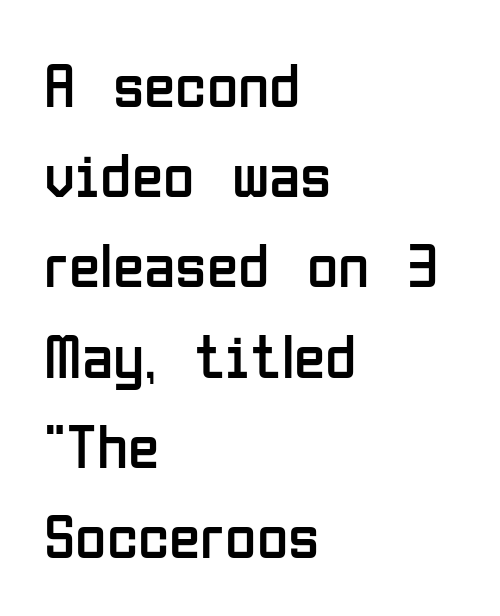
The image shows 64 px regular-weight, condensed sans-serif type, upright; set left-aligned, normal line spacing (1.41x), normal letter spacing, not underlined; low stroke contrast and a medium x-height.
